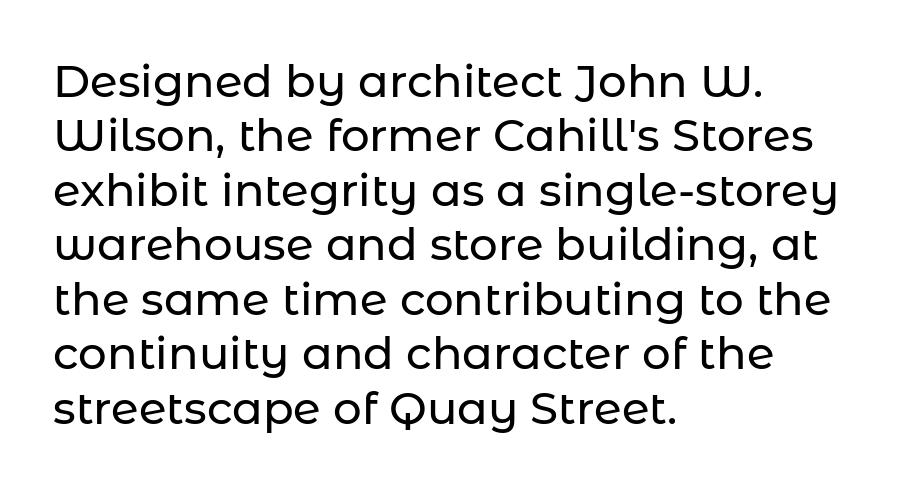
Q: Is the text italic (slanted)? A: No, it is upright.
Q: Is the typeface a serif or a sans-serif typeface? A: Sans-serif.
Q: Is the text underlined? A: No.
Q: How is the paragraph aligned? A: Left-aligned.
Q: Is the spacing between letters normal or unusually wide? A: Normal.
Q: Width (condensed, normal, or wide)? A: Normal.
Q: Stroke contrast? A: Low.
Q: x-height? A: Medium.
Q: Monospaced? A: No.
